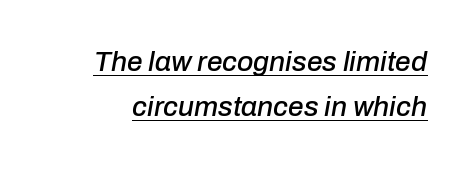
Q: Is the text italic (slanted)? A: Yes, it leans right by about 10 degrees.
Q: Is the text underlined? A: Yes.
Q: Is the spacing between letters normal or unusually wide? A: Normal.
Q: Is the spacing between lines tight, normal or loose? A: Normal.
Q: Width (condensed, normal, or wide)? A: Normal.
Q: Stroke contrast? A: Low.
Q: x-height? A: Medium.
Q: Monospaced? A: No.
